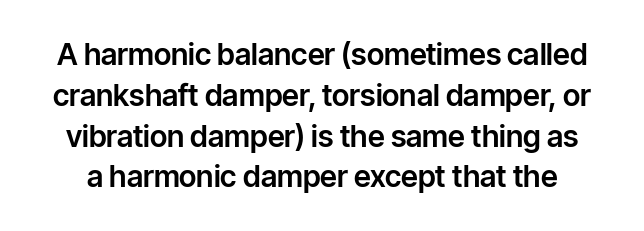
Nope, not italic — everything's standing straight. Observe the ordinary spacing: letters are neighbours, not strangers. These lines are rendered in a variable-pitch font. The glyphs in this specimen are sans serif. Descenders hang freely into open space. Vertical spacing — default.
